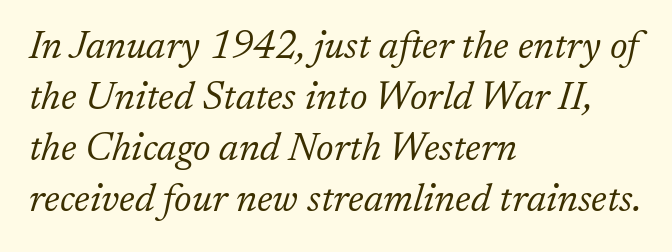
{"serif": "yes", "italic": "yes", "lean": "right", "slant_degrees": 17, "bold": "no", "weight": "light", "width": "normal", "stroke_contrast": "low", "x_height": "medium", "monospaced": "no", "underline": "no", "align": "left", "line_spacing": "normal", "line_spacing_ratio": 1.31, "letter_spacing": "normal", "letter_spacing_em": 0.0, "glyph_px": 39}
